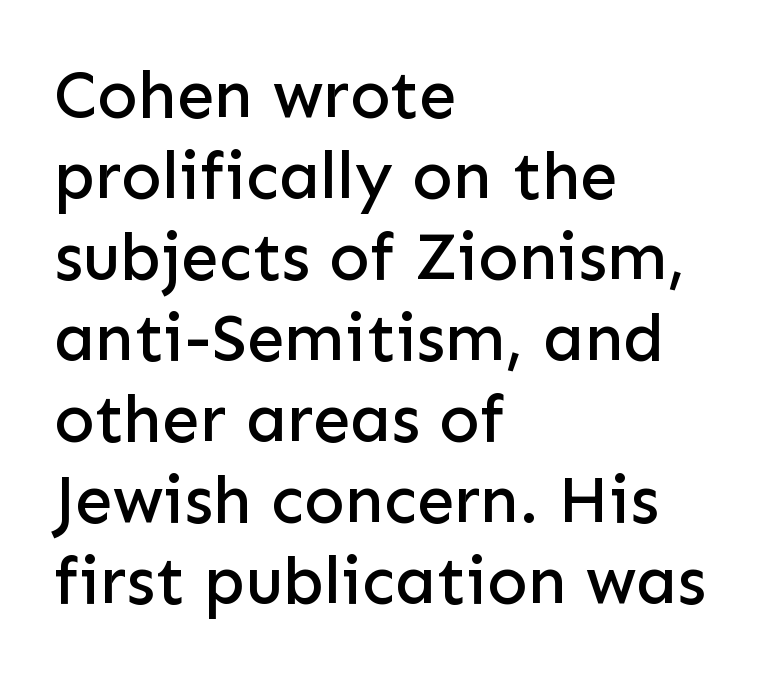
The image shows 67 px sans-serif type, upright; set left-aligned, line spacing 1.21x, normal letter spacing, not underlined; low stroke contrast and a medium x-height.
